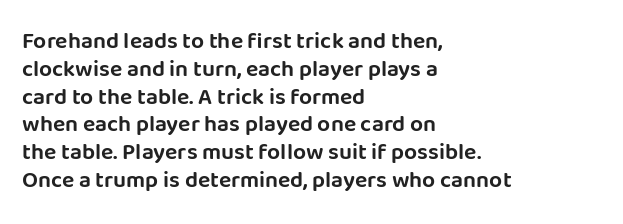
{"italic": "no", "underline": "no", "align": "left", "line_spacing_ratio": 1.21, "letter_spacing": "normal", "letter_spacing_em": 0.0, "glyph_px": 23}
